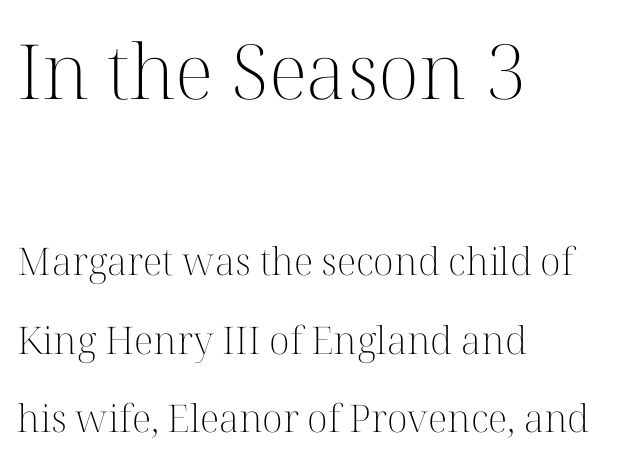
{"serif": "yes", "italic": "no", "bold": "no", "weight": "light", "width": "normal", "stroke_contrast": "high", "x_height": "medium", "monospaced": "no", "underline": "no", "align": "left", "line_spacing": "loose", "line_spacing_ratio": 2.06, "letter_spacing": "normal", "letter_spacing_em": 0.0, "larger_block": "first", "size_ratio": 2.0, "glyph_px": 76}
